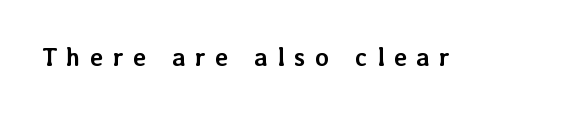
The image shows 25 px bold type, upright; set unusually wide letter spacing (+0.38 em), not underlined.
